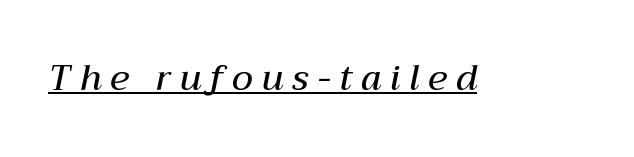
The image shows 35 px semibold type, italic (leaning right); set unusually wide letter spacing (+0.25 em), underlined; medium stroke contrast and a medium x-height.
